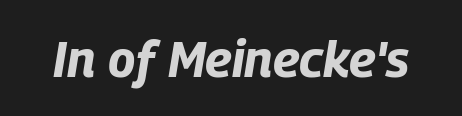
{"italic": "yes", "lean": "right", "slant_degrees": 9, "bold": "yes", "weight": "bold", "width": "condensed", "stroke_contrast": "low", "x_height": "large", "monospaced": "no", "underline": "no", "letter_spacing": "normal", "letter_spacing_em": 0.0, "glyph_px": 51}
